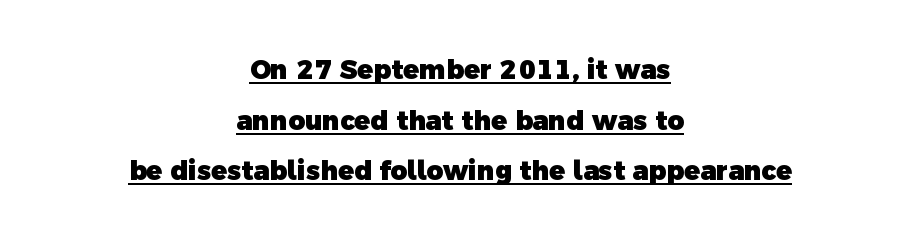
{"bold": "yes", "underline": "yes", "align": "center", "line_spacing": "loose", "line_spacing_ratio": 1.95, "letter_spacing": "normal", "letter_spacing_em": 0.0, "glyph_px": 26}
